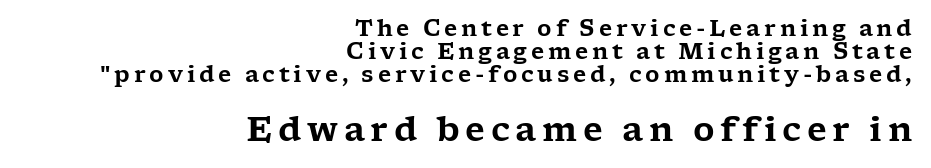
{"serif": "yes", "italic": "no", "width": "wide", "stroke_contrast": "low", "x_height": "medium", "monospaced": "no", "underline": "no", "align": "right", "line_spacing": "tight", "line_spacing_ratio": 1.05, "larger_block": "second", "size_ratio": 1.5, "glyph_px": 33}
